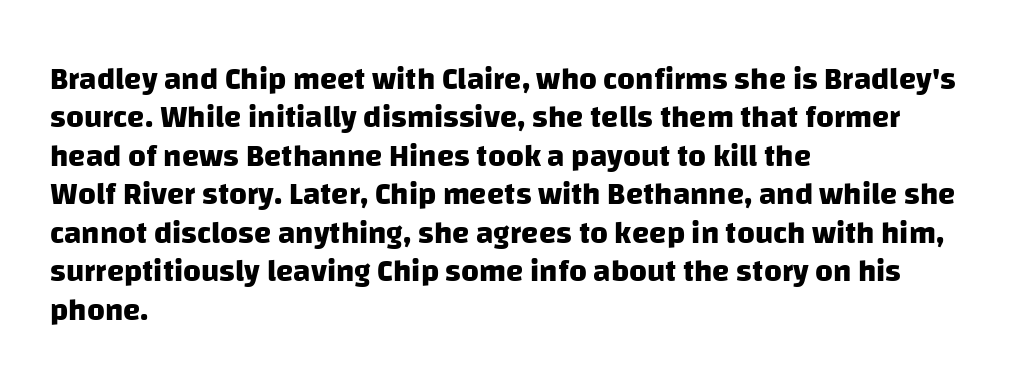
{"serif": "no", "bold": "yes", "weight": "heavy", "width": "normal", "stroke_contrast": "low", "x_height": "large", "monospaced": "no", "underline": "no", "align": "left", "line_spacing_ratio": 1.24, "letter_spacing": "normal", "letter_spacing_em": 0.0, "glyph_px": 31}
